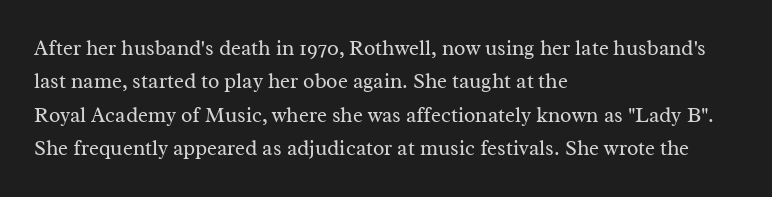
The image shows 21 px text type, upright; set left-aligned, normal line spacing (1.59x), normal letter spacing, not underlined.
